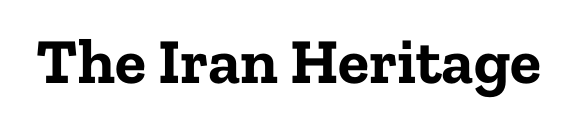
Q: Is the text bold? A: Yes.
Q: Is the text italic (slanted)? A: No, it is upright.
Q: Is the typeface a serif or a sans-serif typeface? A: Serif.
Q: Is the text underlined? A: No.
Q: Is the spacing between letters normal or unusually wide? A: Normal.
Q: Width (condensed, normal, or wide)? A: Normal.
Q: Stroke contrast? A: Low.
Q: x-height? A: Medium.
Q: Monospaced? A: No.
